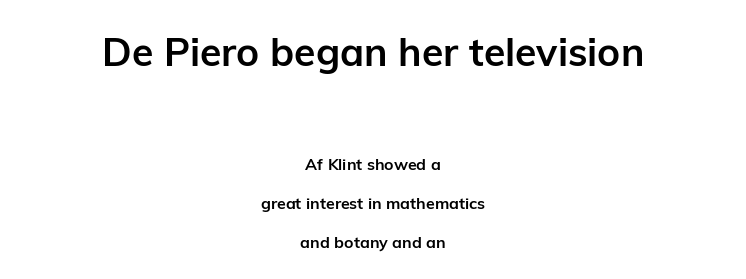
Typographic density is high because the face is bold. Unlike a traditional serif, this face leaves its strokes unadorned. Words float on clear page, feet unadorned. This sample is center-justified, so both line endings float freely. These two chunks differ in scale, with the top chunk taking the larger measure.
